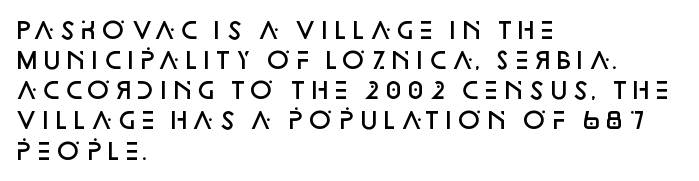
{"italic": "no", "bold": "semi", "underline": "no", "align": "left", "line_spacing": "normal", "line_spacing_ratio": 1.31, "letter_spacing": "normal", "letter_spacing_em": 0.0, "glyph_px": 23}
